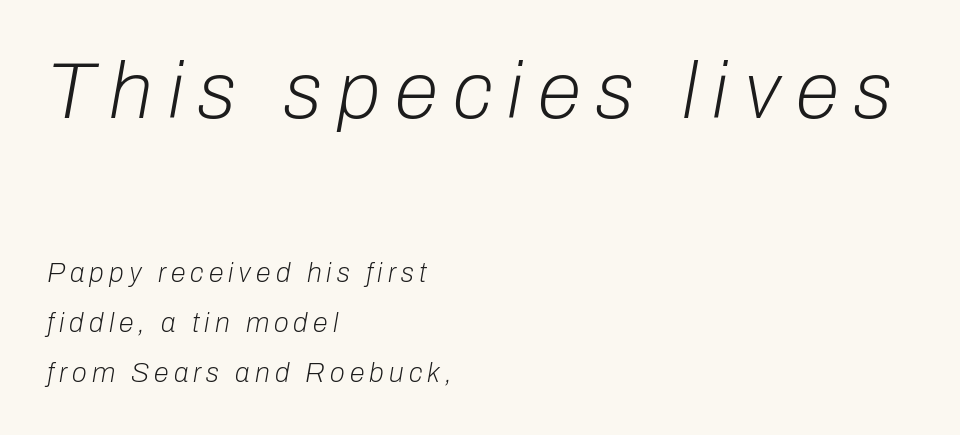
Q: Is the text bold? A: No.
Q: Is the text italic (slanted)? A: Yes, it leans right by about 10 degrees.
Q: Is the text underlined? A: No.
Q: How is the paragraph aligned? A: Left-aligned.
Q: Which block of text is set in a larger size, the first (top) or the second (bottom)? A: The first (top) one.
Q: Width (condensed, normal, or wide)? A: Normal.
Q: Stroke contrast? A: Low.
Q: x-height? A: Medium.
Q: Monospaced? A: No.
